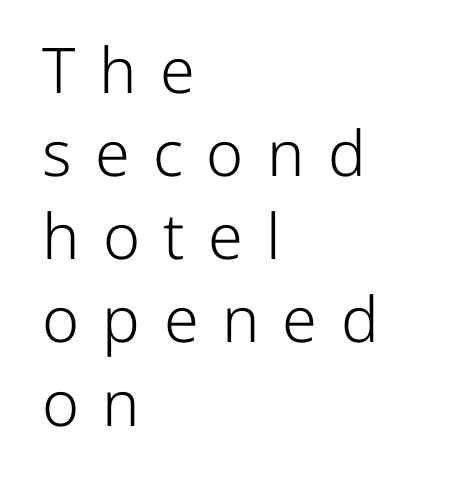
{"serif": "no", "italic": "no", "bold": "no", "weight": "light", "width": "normal", "stroke_contrast": "low", "x_height": "medium", "monospaced": "no", "underline": "no", "align": "left", "line_spacing": "normal", "line_spacing_ratio": 1.32, "letter_spacing": "wide", "letter_spacing_em": 0.37, "glyph_px": 63}
